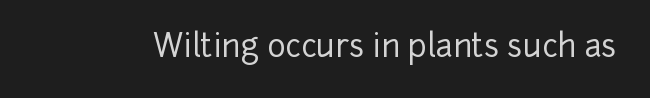
Italic? Not at all — the glyphs are vertical. Descender tails drop into unmarked territory. The glyphs in this specimen are sans serif. Spacing between characters is what you'd get straight out of the box.
